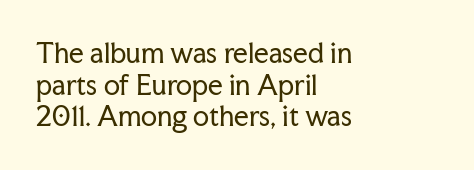
The image shows 26 px text type, upright; set left-aligned, line spacing 1.22x, normal letter spacing, not underlined.
